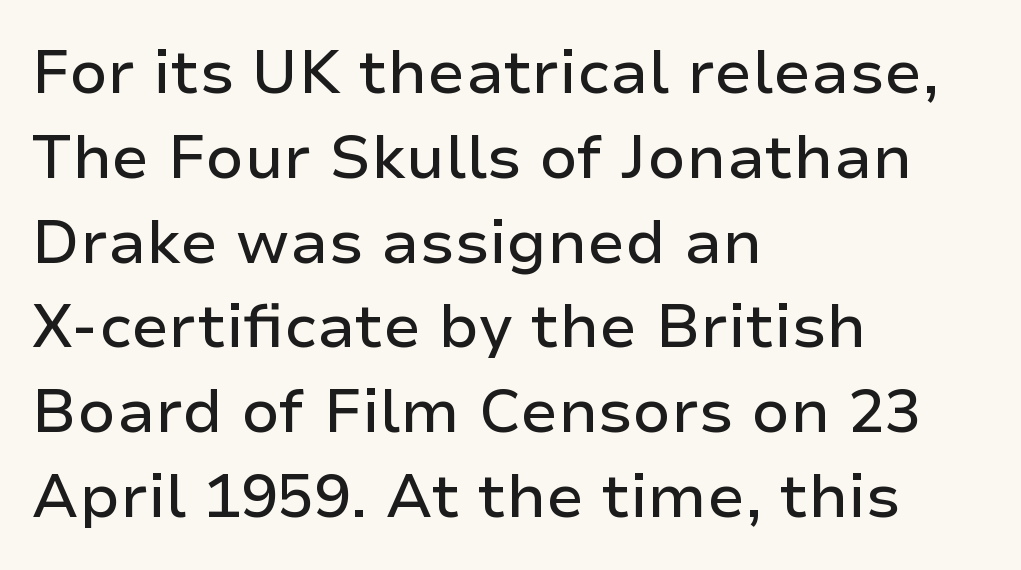
Line starts are locked; line ends wander. Leading matches the norm, producing a regular column. This is roman type, the default non-slanted kind. The glyphs are unaccompanied by any horizontal stroke below them. A typesetter would label this face a sans.
